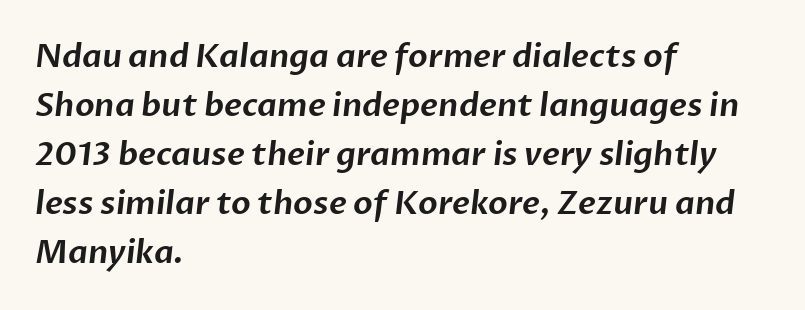
Q: Is the typeface a serif or a sans-serif typeface? A: Sans-serif.
Q: Is the text underlined? A: No.
Q: How is the paragraph aligned? A: Left-aligned.
Q: Is the spacing between letters normal or unusually wide? A: Normal.
Q: Is the spacing between lines tight, normal or loose? A: Normal.
Q: Width (condensed, normal, or wide)? A: Normal.
Q: Stroke contrast? A: Low.
Q: x-height? A: Medium.
Q: Monospaced? A: No.
